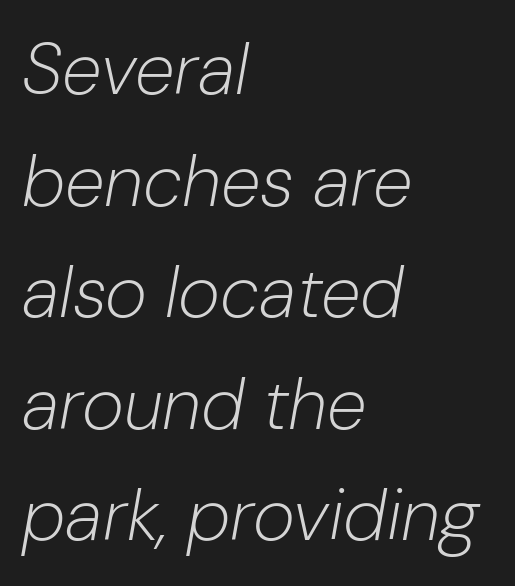
Think of a printed novel: that variable character pitch is what you see here. Vertically, the passage feels balanced, rows spaced as you'd expect. The lines are quadded left. The typography opts for an oblique posture over an upright one. Each row of text sits above clean, open space. There is no visible air inserted between adjacent glyphs.
